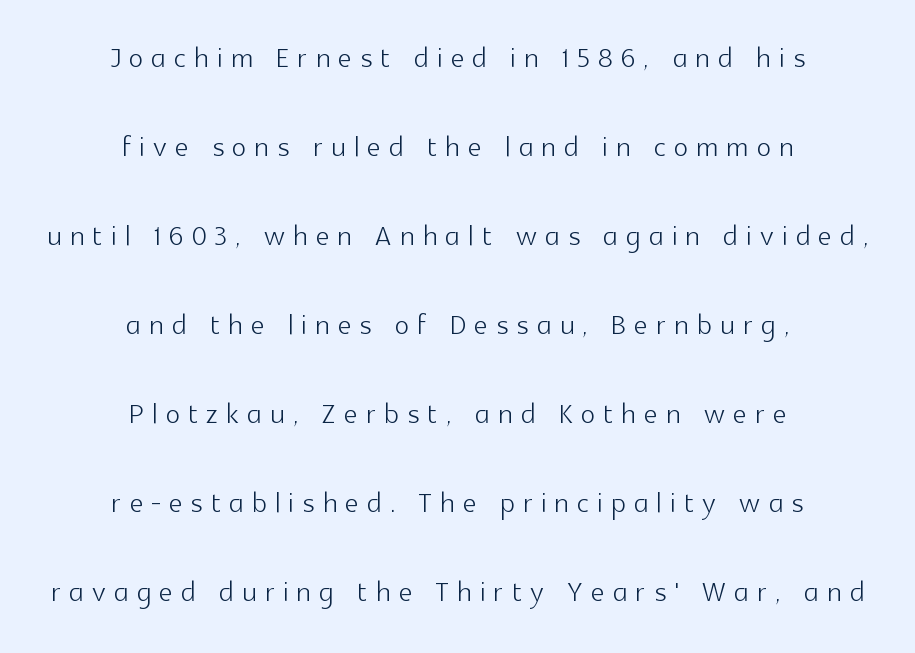
The image shows 38 px light sans-serif type, upright; set centered, loose line spacing (2.34x), unusually wide letter spacing (+0.22 em), not underlined; a medium x-height.
